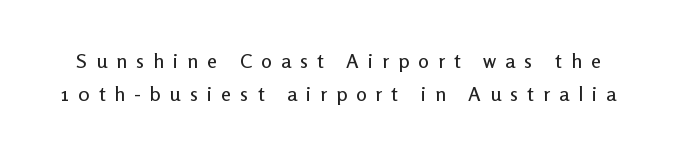
{"italic": "no", "underline": "no", "line_spacing": "normal", "line_spacing_ratio": 1.66, "letter_spacing": "wide", "letter_spacing_em": 0.45, "glyph_px": 20}
